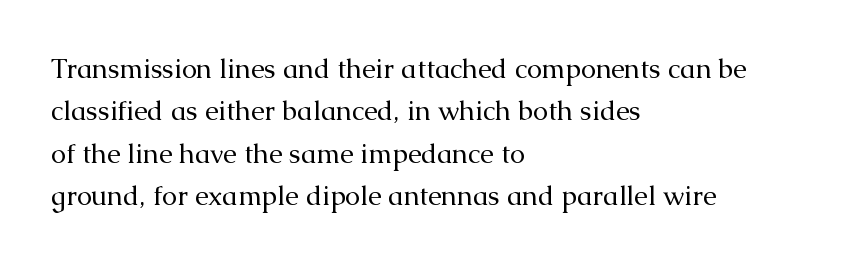
{"italic": "no", "bold": "no", "underline": "no", "align": "left", "line_spacing": "normal", "line_spacing_ratio": 1.57, "letter_spacing": "normal", "letter_spacing_em": 0.0, "glyph_px": 27}
